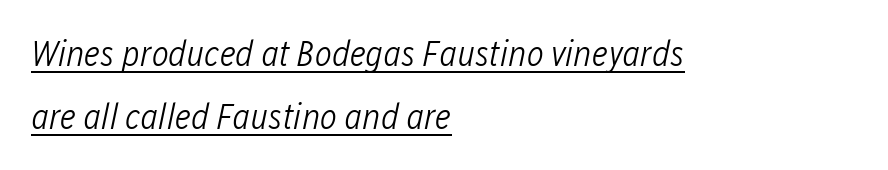
Q: Is the text bold? A: No.
Q: Is the text italic (slanted)? A: Yes, it leans right by about 12 degrees.
Q: Is the text underlined? A: Yes.
Q: How is the paragraph aligned? A: Left-aligned.
Q: Is the spacing between letters normal or unusually wide? A: Normal.
Q: Width (condensed, normal, or wide)? A: Condensed.
Q: Stroke contrast? A: Low.
Q: x-height? A: Medium.
Q: Monospaced? A: No.
